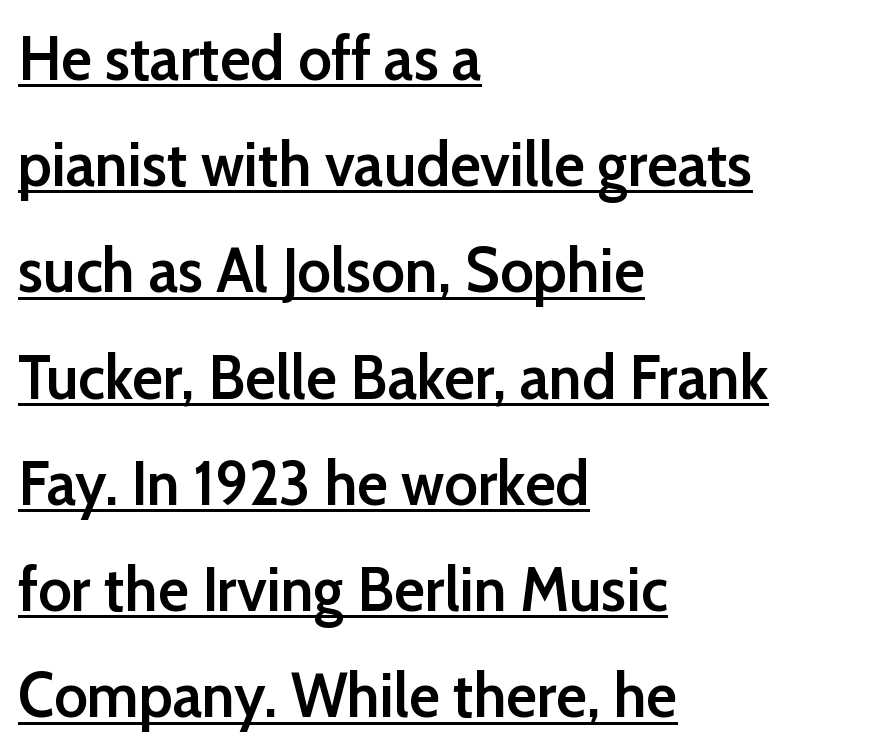
Q: Is the text bold? A: Semi-bold.
Q: Is the text italic (slanted)? A: No, it is upright.
Q: Is the typeface a serif or a sans-serif typeface? A: Sans-serif.
Q: Is the text underlined? A: Yes.
Q: How is the paragraph aligned? A: Left-aligned.
Q: Is the spacing between letters normal or unusually wide? A: Normal.
Q: Is the spacing between lines tight, normal or loose? A: Normal.
Q: Width (condensed, normal, or wide)? A: Normal.
Q: Stroke contrast? A: Low.
Q: x-height? A: Medium.
Q: Monospaced? A: No.
